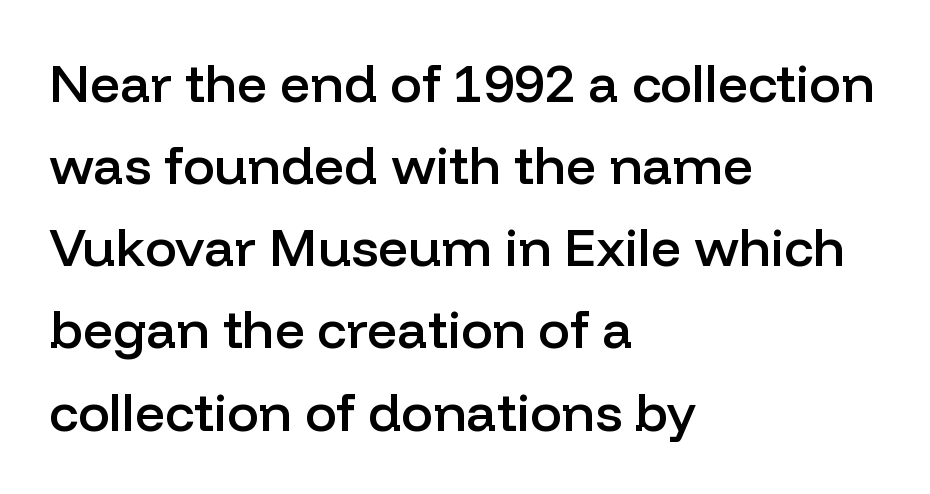
Regular leading. The lines in this sample share a left origin and differ only in where they stop. If you drew a line through each stem, it would be perfectly vertical. These lines keep a tight, regular rhythm from letter to letter. Serifs: no, the terminals of the letterforms are clean.
